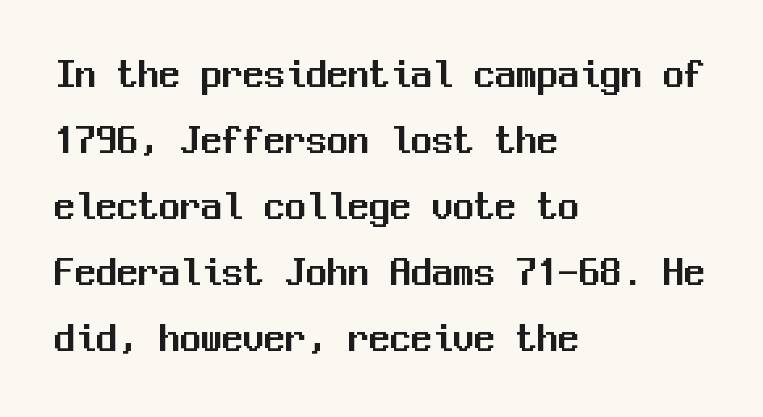
The image shows 42 px sans-serif type, upright, monospaced; set left-aligned, normal line spacing (1.57x), normal letter spacing, not underlined; medium stroke contrast and a medium x-height.
